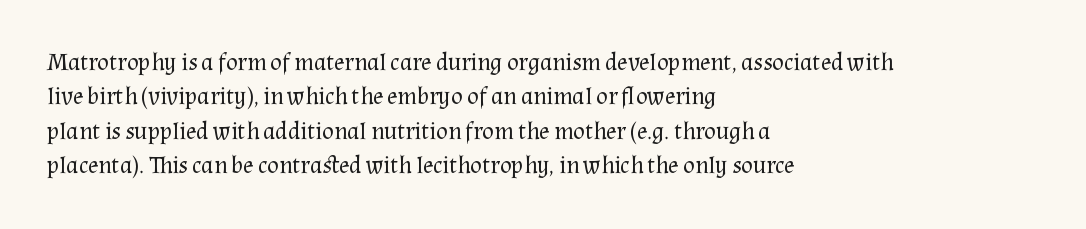
Q: Is the text bold? A: No.
Q: Is the text italic (slanted)? A: No, it is upright.
Q: Is the text underlined? A: No.
Q: How is the paragraph aligned? A: Left-aligned.
Q: Is the spacing between letters normal or unusually wide? A: Normal.
Q: Is the spacing between lines tight, normal or loose? A: Normal.
